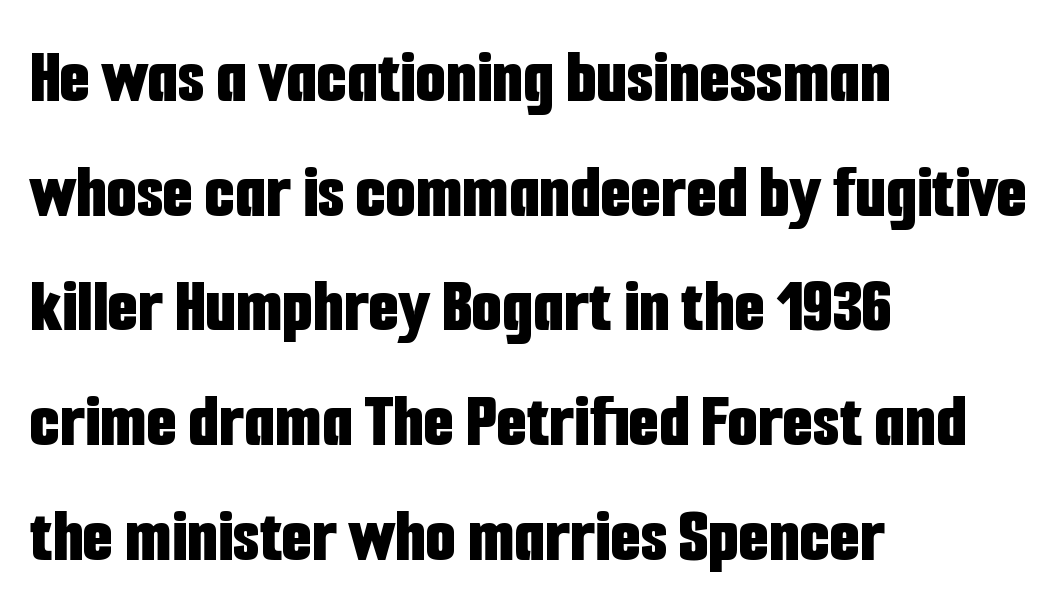
{"serif": "no", "italic": "no", "bold": "yes", "weight": "bold", "width": "condensed", "stroke_contrast": "low", "x_height": "medium", "monospaced": "no", "underline": "no", "align": "left", "line_spacing": "normal", "line_spacing_ratio": 1.47, "letter_spacing": "normal", "letter_spacing_em": 0.0, "glyph_px": 78}
